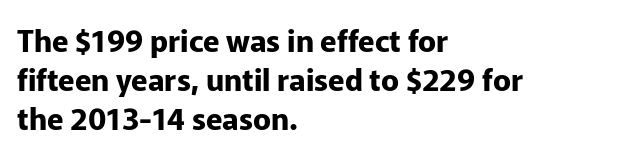
Q: Is the text bold? A: Yes.
Q: Is the text italic (slanted)? A: No, it is upright.
Q: Is the typeface a serif or a sans-serif typeface? A: Sans-serif.
Q: Is the text underlined? A: No.
Q: How is the paragraph aligned? A: Left-aligned.
Q: Is the spacing between letters normal or unusually wide? A: Normal.
Q: Is the spacing between lines tight, normal or loose? A: Normal.
Q: Width (condensed, normal, or wide)? A: Normal.
Q: Stroke contrast? A: Low.
Q: x-height? A: Medium.
Q: Monospaced? A: No.
